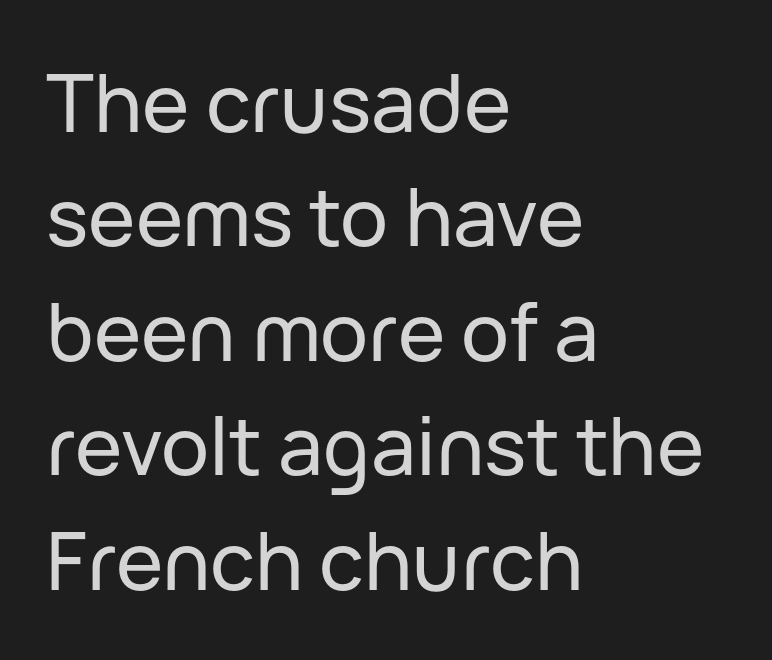
Q: Is the text italic (slanted)? A: No, it is upright.
Q: Is the typeface a serif or a sans-serif typeface? A: Sans-serif.
Q: Is the text underlined? A: No.
Q: How is the paragraph aligned? A: Left-aligned.
Q: Is the spacing between letters normal or unusually wide? A: Normal.
Q: Is the spacing between lines tight, normal or loose? A: Normal.
Q: Width (condensed, normal, or wide)? A: Normal.
Q: Stroke contrast? A: Low.
Q: x-height? A: Medium.
Q: Monospaced? A: No.
